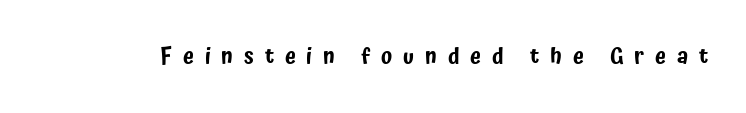
The image shows 22 px text type, upright; set unusually wide letter spacing (+0.49 em), not underlined.
